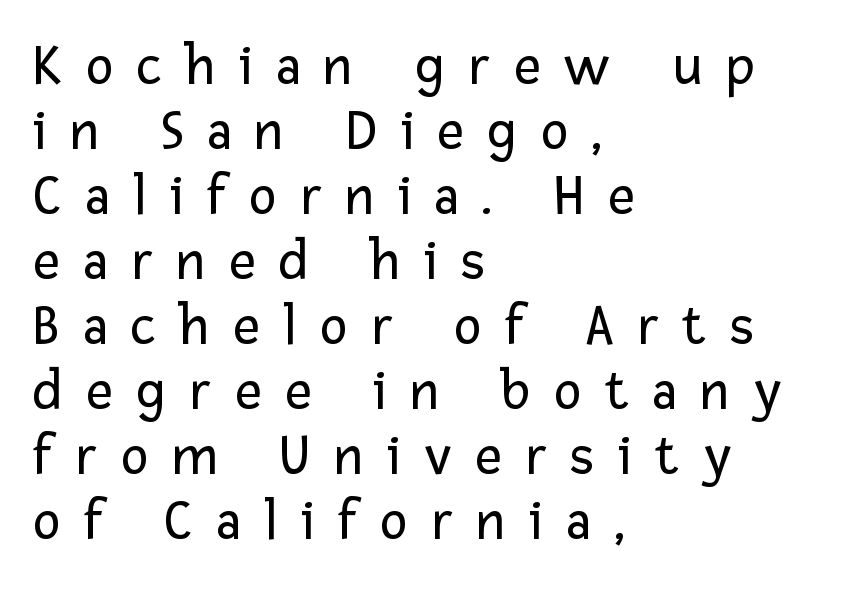
Q: Is the text bold? A: No.
Q: Is the text italic (slanted)? A: No, it is upright.
Q: Is the typeface a serif or a sans-serif typeface? A: Sans-serif.
Q: Is the text underlined? A: No.
Q: How is the paragraph aligned? A: Left-aligned.
Q: Is the spacing between letters normal or unusually wide? A: Unusually wide.
Q: Is the spacing between lines tight, normal or loose? A: Tight.
Q: Width (condensed, normal, or wide)? A: Normal.
Q: Stroke contrast? A: Low.
Q: x-height? A: Medium.
Q: Monospaced? A: No.
